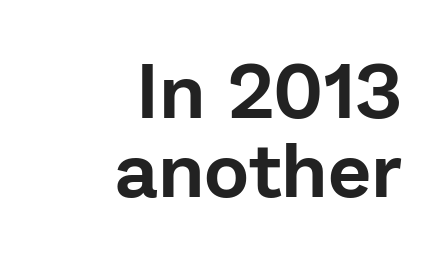
The specimen reads as upright at a glance. The horizontal fit of the characters is conventional and even. Examine the stroke ends and you'll find no serifs. The passage shown is typed in a proportional face where columns would drift.
